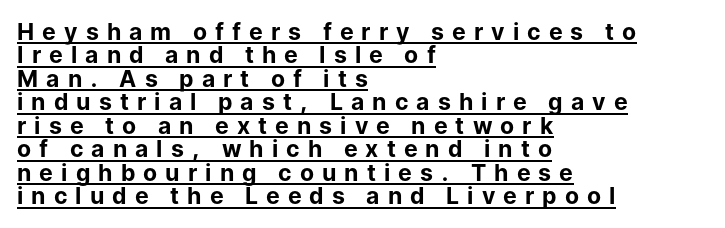
Visually the block forms a straight wall on the left and a jagged coastline on the right. A typesetter would call this heavily tracked-out type. Posture: upright roman. This block would grow much taller if given ordinary leading; it's compressed now. Underline: present.
